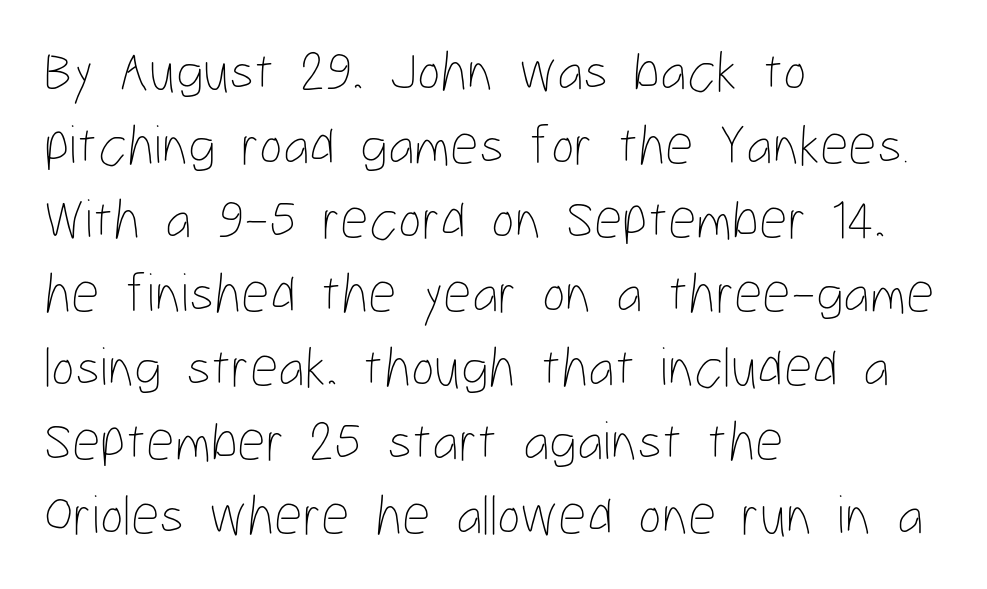
The image shows 56 px thin, condensed type, upright; set left-aligned, normal line spacing (1.32x), normal letter spacing, not underlined; low stroke contrast and a medium x-height.
